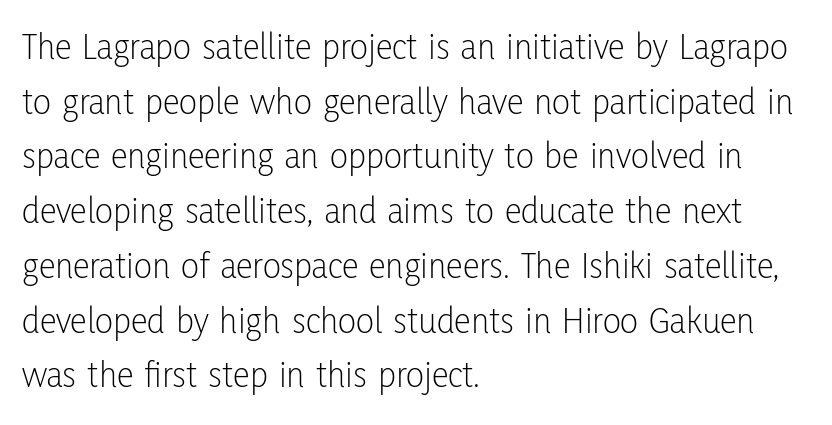
The image shows 38 px light, condensed sans-serif type, upright; set left-aligned, normal line spacing (1.44x), normal letter spacing, not underlined; low stroke contrast and a medium x-height.
